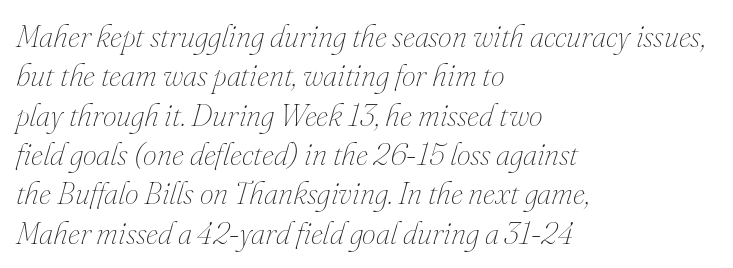
{"italic": "yes", "lean": "right", "slant_degrees": 16, "bold": "no", "weight": "thin", "width": "normal", "stroke_contrast": "medium", "x_height": "small", "monospaced": "no", "underline": "no", "align": "left", "line_spacing": "normal", "line_spacing_ratio": 1.27, "letter_spacing": "normal", "letter_spacing_em": 0.0, "glyph_px": 31}
